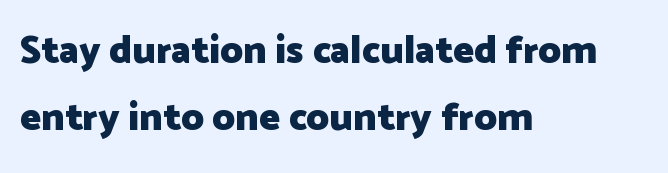
The image shows 39 px heavy sans-serif type, upright; set left-aligned, line spacing 1.73x, normal letter spacing, not underlined; low stroke contrast and a medium x-height.
